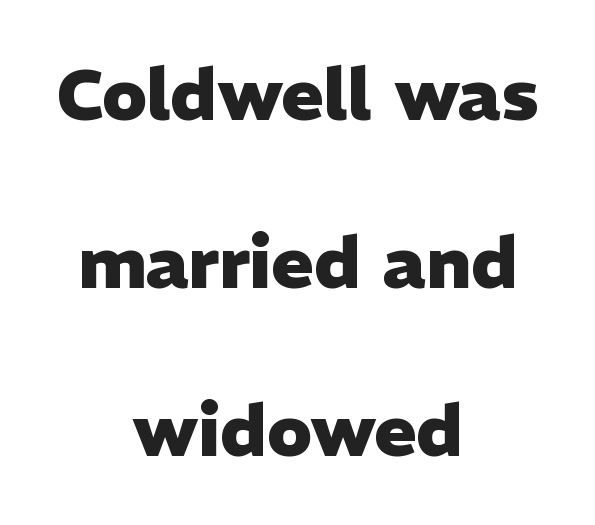
The image shows 72 px heavy sans-serif type, upright; set centered, loose line spacing (2.33x), normal letter spacing, not underlined; low stroke contrast and a medium x-height.
